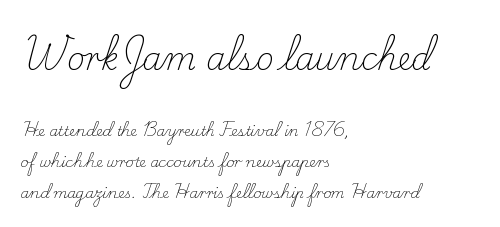
This sample is left-justified, so line endings fall wherever the words run out. The space beneath each line is pristine and unruled. A typesetter would call this proportional, since set widths differ per character. The letters sit at their default tracking, neither squeezed nor spread. The text was rendered using a seriffed face with decorative stroke endings.
